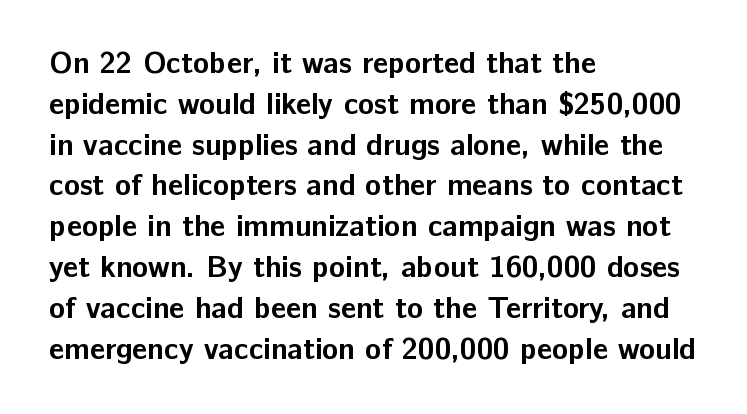
Q: Is the text bold? A: Yes.
Q: Is the text italic (slanted)? A: No, it is upright.
Q: Is the typeface a serif or a sans-serif typeface? A: Sans-serif.
Q: Is the text underlined? A: No.
Q: How is the paragraph aligned? A: Left-aligned.
Q: Is the spacing between letters normal or unusually wide? A: Normal.
Q: Is the spacing between lines tight, normal or loose? A: Normal.
Q: Width (condensed, normal, or wide)? A: Normal.
Q: Stroke contrast? A: Low.
Q: x-height? A: Medium.
Q: Monospaced? A: No.
